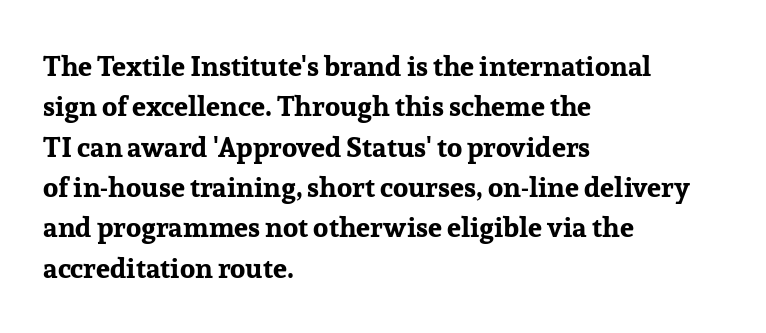
Weight: bold. The lines in this sample share a left origin and differ only in where they stop. Spacing verdict: proportional, widths tailored to each character. Note: serifs present on the glyphs. Does extra space separate the letters? No, they use regular spacing.
